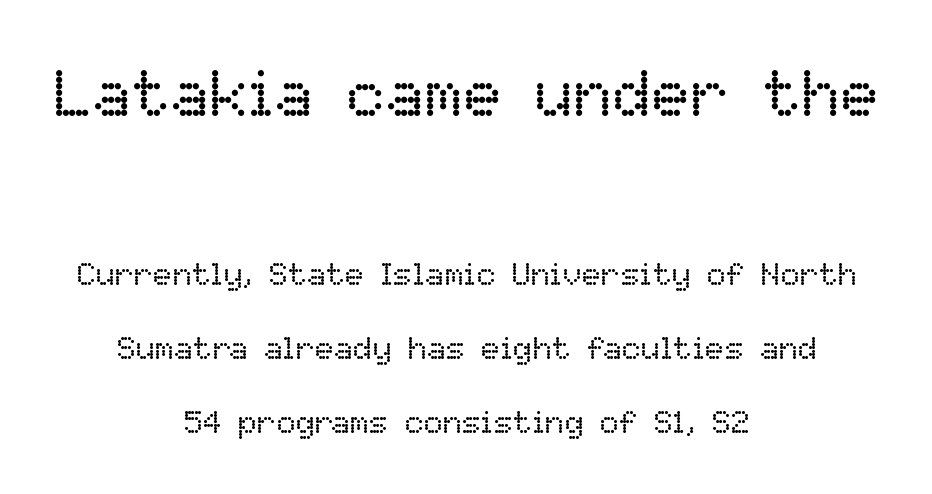
Is the lower block the larger one? No — the upper block carries the bigger type. Does extra space separate the letters? No, they use regular spacing. Students, observe: this is what heavily led, spacious text looks like. Do the letters lean? They stand straight.
